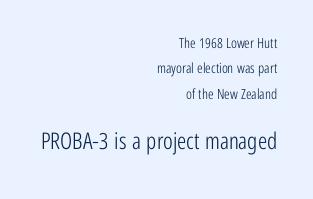
Nothing heavy about these letters — not bold at all. Scale increases going downward across the two blocks. The specimen reads as upright at a glance. Is the letter spacing exaggerated? No — it looks like the ordinary default. Any mark beneath the type? The region is blank.
